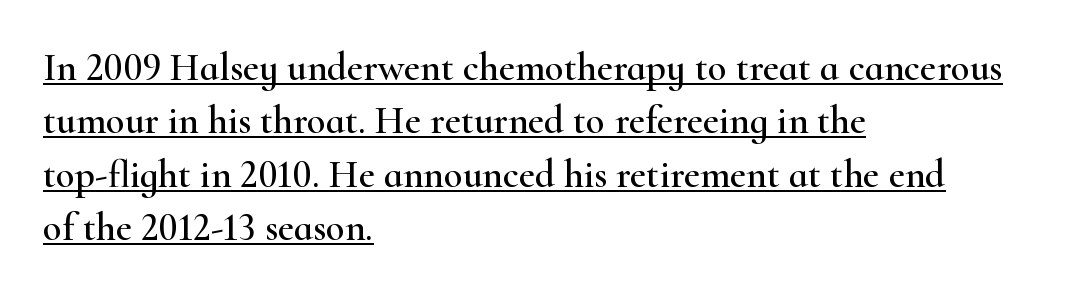
{"serif": "yes", "italic": "no", "width": "wide", "stroke_contrast": "high", "x_height": "small", "monospaced": "no", "underline": "yes", "align": "left", "line_spacing": "normal", "line_spacing_ratio": 1.37, "letter_spacing": "normal", "letter_spacing_em": 0.0, "glyph_px": 39}
